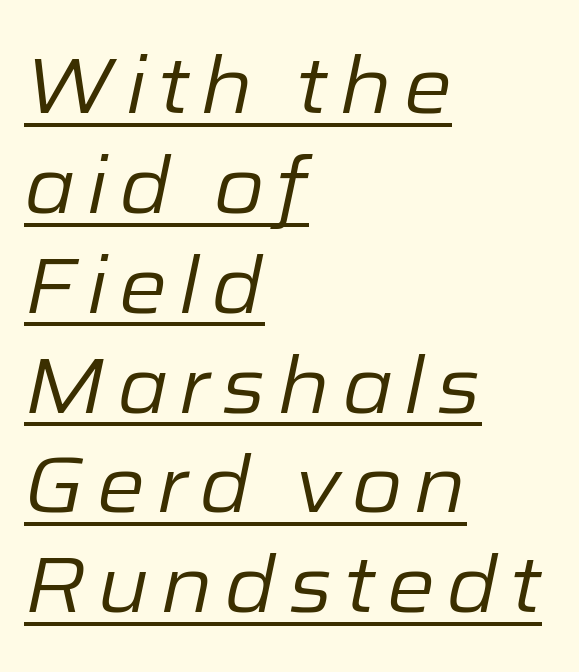
{"italic": "yes", "lean": "right", "slant_degrees": 12, "bold": "no", "weight": "regular", "width": "normal", "stroke_contrast": "low", "x_height": "medium", "monospaced": "no", "underline": "yes", "align": "left", "line_spacing": "normal", "line_spacing_ratio": 1.28, "glyph_px": 78}
